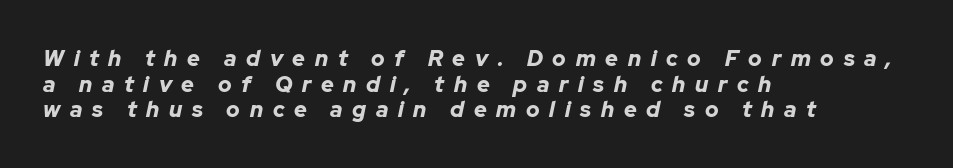
Caption: multi-line text, flush left, ragged right. The tracking jumps out immediately: characters are airy and widely separated. Is the type bold? Yes — the strokes are clearly thick and heavy. The axis of the letterforms is tilted away from vertical. Words float on clear page, feet unadorned.
